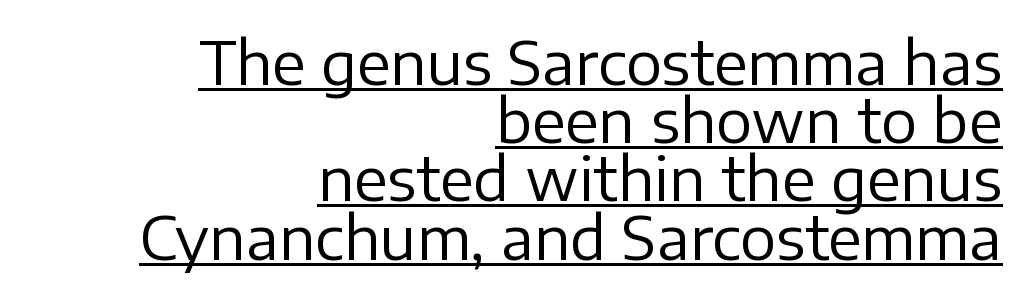
{"serif": "no", "italic": "no", "bold": "no", "weight": "regular", "width": "normal", "stroke_contrast": "low", "x_height": "medium", "monospaced": "no", "underline": "yes", "align": "right", "line_spacing": "tight", "line_spacing_ratio": 0.97, "letter_spacing": "normal", "letter_spacing_em": 0.0, "glyph_px": 60}
